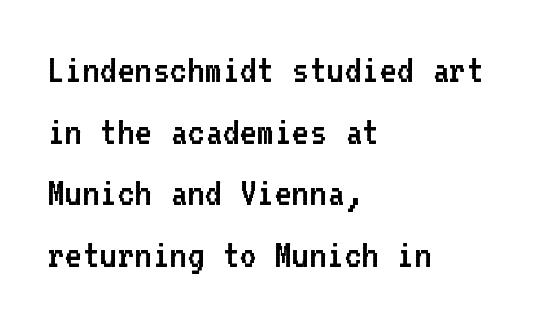
Q: Is the text bold? A: No.
Q: Is the text italic (slanted)? A: No, it is upright.
Q: Is the typeface a serif or a sans-serif typeface? A: Sans-serif.
Q: Is the text underlined? A: No.
Q: How is the paragraph aligned? A: Left-aligned.
Q: Is the spacing between letters normal or unusually wide? A: Normal.
Q: Is the spacing between lines tight, normal or loose? A: Normal.
Q: Width (condensed, normal, or wide)? A: Normal.
Q: Stroke contrast? A: Low.
Q: x-height? A: Medium.
Q: Monospaced? A: Yes.
